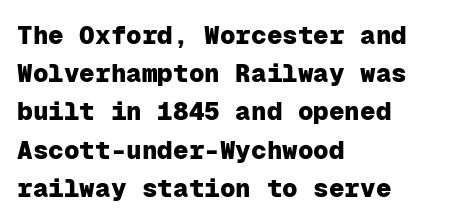
One glance says typical: line gaps are just what's usual. Students, note that the glyphs here touch the page at normal intervals. When letters stand straight like this, we call the style roman or upright. The string is rendered with underlining switched off. Casual observation: everything's shoved over to the left.
